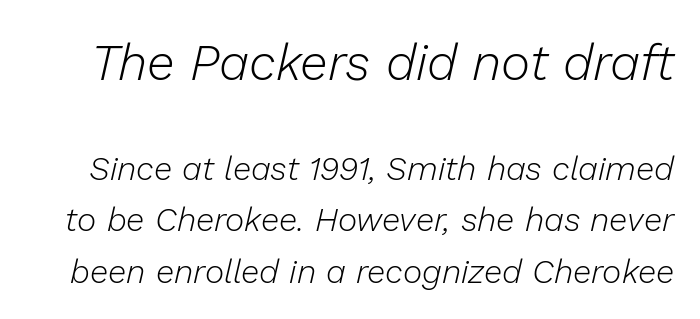
{"italic": "yes", "lean": "right", "slant_degrees": 13, "bold": "no", "weight": "light", "width": "normal", "stroke_contrast": "low", "x_height": "medium", "monospaced": "no", "underline": "no", "line_spacing": "normal", "line_spacing_ratio": 1.56, "letter_spacing": "normal", "letter_spacing_em": 0.0, "larger_block": "first", "size_ratio": 1.52, "glyph_px": 50}
